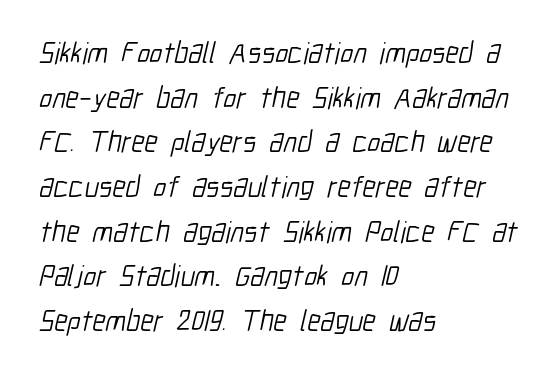
Q: Is the text bold? A: No.
Q: Is the typeface a serif or a sans-serif typeface? A: Sans-serif.
Q: Is the text underlined? A: No.
Q: How is the paragraph aligned? A: Left-aligned.
Q: Is the spacing between letters normal or unusually wide? A: Normal.
Q: Is the spacing between lines tight, normal or loose? A: Normal.
Q: Width (condensed, normal, or wide)? A: Condensed.
Q: Stroke contrast? A: Low.
Q: x-height? A: Medium.
Q: Monospaced? A: No.
